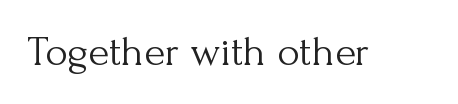
Nobody drew a line under any word here. A typesetter would call this zero additional tracking. You could not count columns in this text — the font is proportionally spaced. The typeface chosen for these lines features serifs. Italic? Not at all — the glyphs are vertical.
